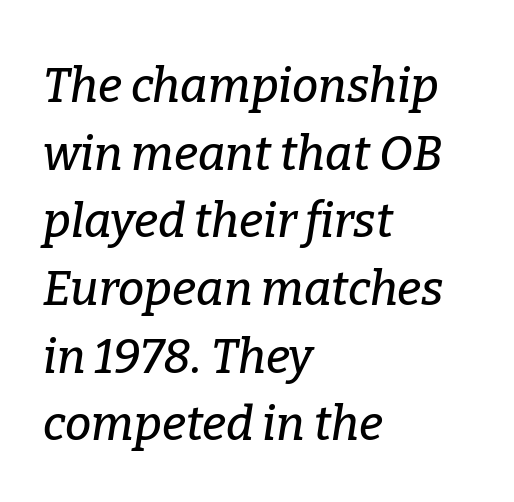
Is this a fixed-width face? No — the glyphs have proportional, varying widths. Baseline-to-baseline distance is the conventional proportion of letter height. There's an unmistakable incline to the writing here. The text block is weighted toward the left margin, trailing off unevenly rightward. Does extra space separate the letters? No, they use regular spacing. Just letters on the line, the space beneath them empty.
